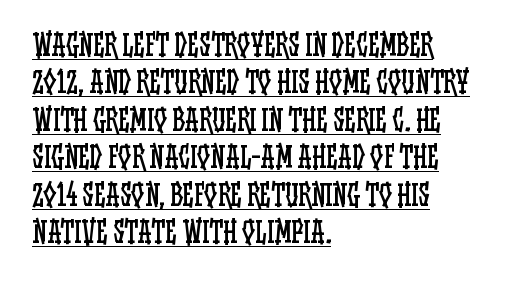
Nope, not italic — everything's standing straight. These lines stack with their left ends in a neat column. Caption: standard tracking, unaltered. Weight: in the light-to-regular range. The rendered words wear a rule along their underside.
